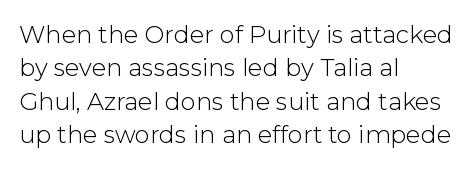
The image shows 24 px text type, upright; set left-aligned, normal line spacing (1.39x), normal letter spacing, not underlined.
